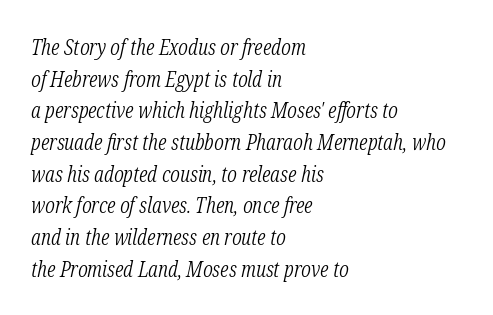
The image shows 22 px text type, italic (leaning right); set left-aligned, normal line spacing (1.44x), normal letter spacing, not underlined.
